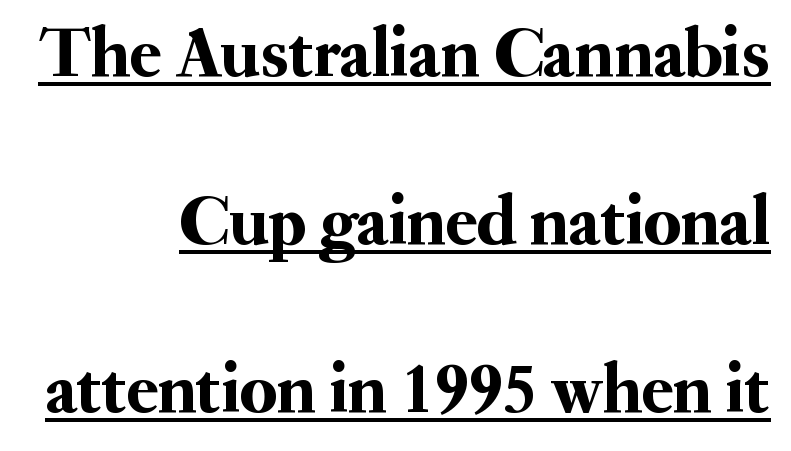
{"serif": "yes", "italic": "no", "width": "normal", "stroke_contrast": "medium", "x_height": "small", "monospaced": "no", "underline": "yes", "align": "right", "line_spacing": "loose", "line_spacing_ratio": 2.33, "letter_spacing": "normal", "letter_spacing_em": 0.0, "glyph_px": 72}
